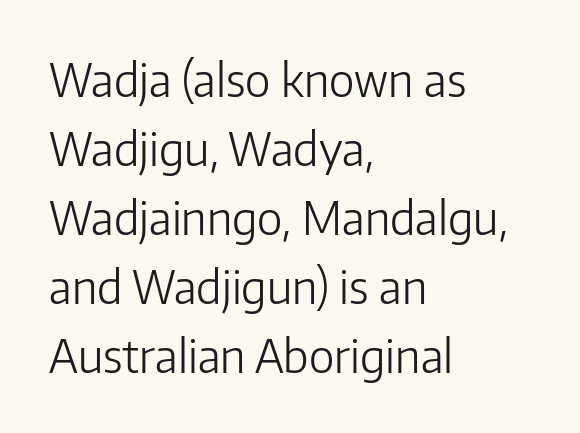
The baseline area is clear. Nothing heavy about these letters — not bold at all. Varying glyph widths throughout — classic text-font behaviour. Regarding serifs, this sample does without them.
